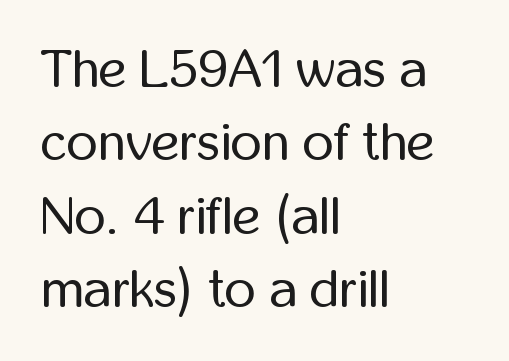
The image shows 54 px regular-weight, condensed sans-serif type, upright; set left-aligned, normal line spacing (1.36x), normal letter spacing, not underlined; low stroke contrast and a medium x-height.
